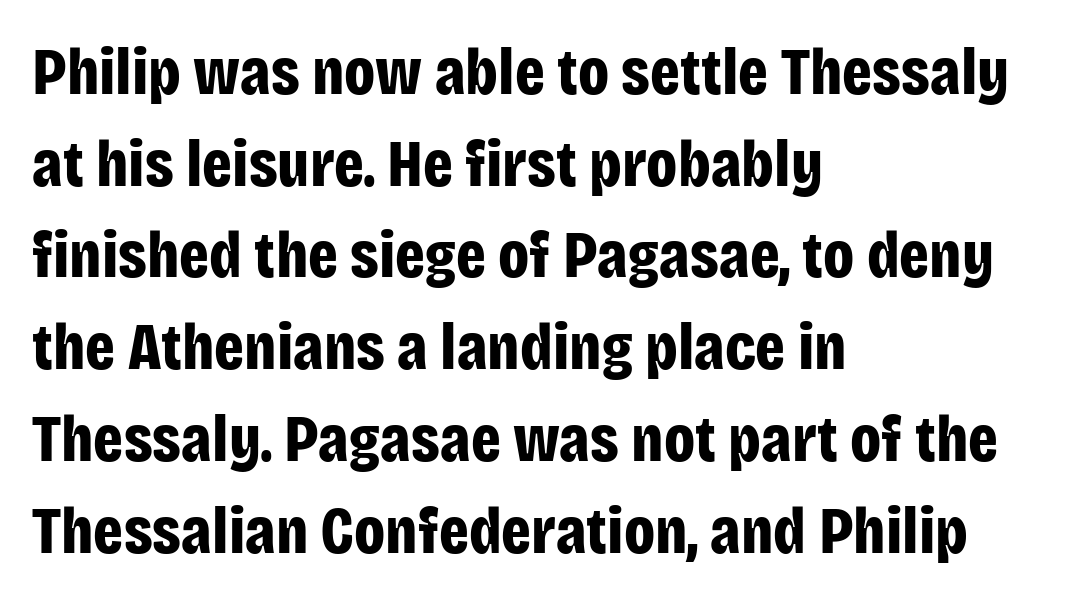
The image shows 66 px bold, condensed sans-serif type, upright; set left-aligned, normal line spacing (1.39x), normal letter spacing, not underlined; low stroke contrast and a large x-height.
